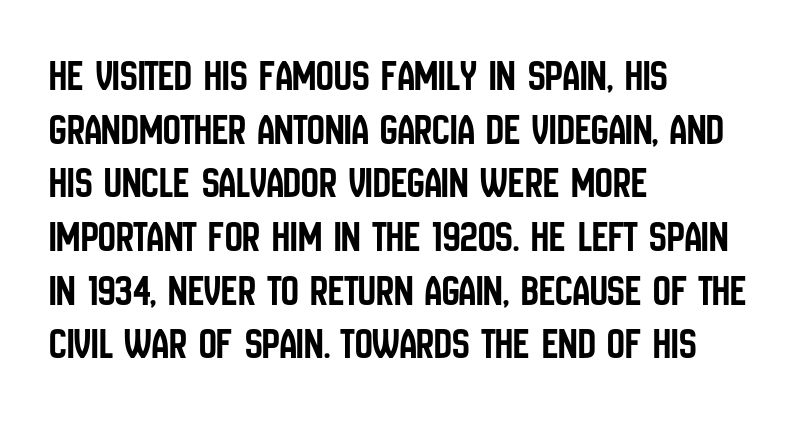
Q: Is the text italic (slanted)? A: No, it is upright.
Q: Is the typeface a serif or a sans-serif typeface? A: Sans-serif.
Q: Is the text underlined? A: No.
Q: How is the paragraph aligned? A: Left-aligned.
Q: Is the spacing between letters normal or unusually wide? A: Normal.
Q: Width (condensed, normal, or wide)? A: Condensed.
Q: Stroke contrast? A: Low.
Q: x-height? A: Large.
Q: Monospaced? A: No.
